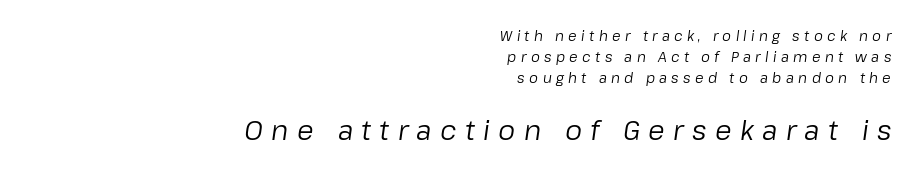
Q: Is the text bold? A: No.
Q: Is the text italic (slanted)? A: Yes, it leans right by about 8 degrees.
Q: Is the text underlined? A: No.
Q: How is the paragraph aligned? A: Right-aligned.
Q: Is the spacing between letters normal or unusually wide? A: Unusually wide.
Q: Is the spacing between lines tight, normal or loose? A: Normal.
Q: Which block of text is set in a larger size, the first (top) or the second (bottom)? A: The second (bottom) one.
